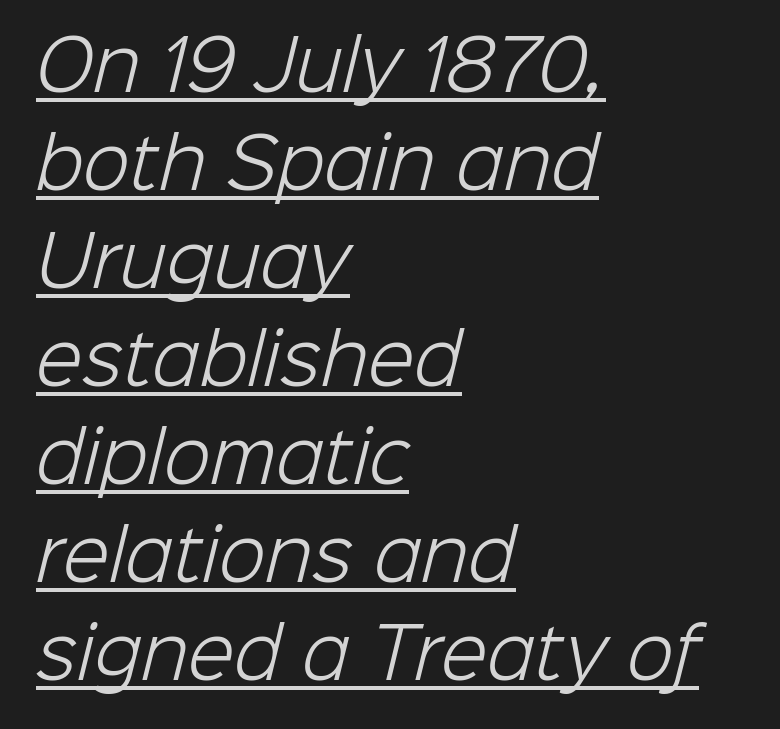
The image shows 68 px light sans-serif type; set left-aligned, normal line spacing (1.44x), normal letter spacing, underlined; low stroke contrast and a medium x-height.
